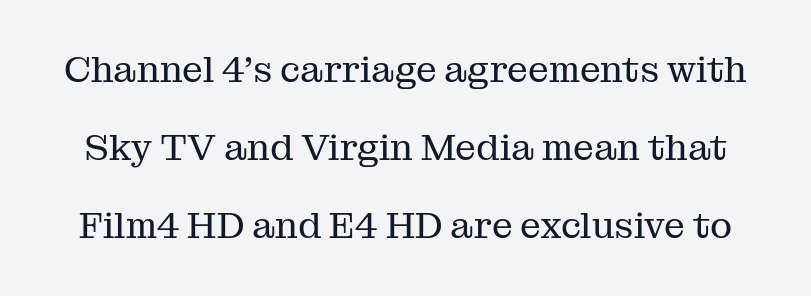
Notice how the stems are strictly vertical — no italics here. On a weight scale, this lands at 450 or below. In terms of letterspacing, this is plain default setting. Proportional: the letters do not fall into vertical columns. Letterform terminals end in serifs throughout the passage.
